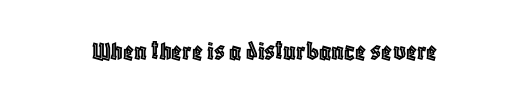
A roman cut, with each character standing at attention. A typesetter would call this proportional, since set widths differ per character. The glyphs are unaccompanied by any horizontal stroke below them. Short note: letters normally spaced.
